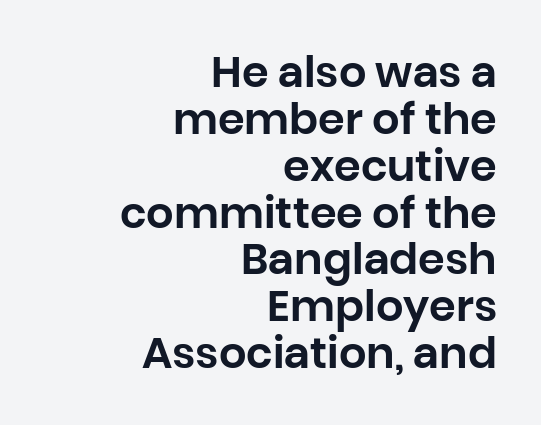
{"serif": "no", "italic": "no", "width": "normal", "stroke_contrast": "low", "x_height": "large", "monospaced": "no", "underline": "no", "align": "right", "line_spacing": "tight", "line_spacing_ratio": 1.09, "letter_spacing": "normal", "letter_spacing_em": 0.0, "glyph_px": 43}
